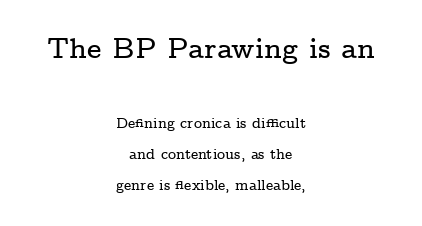
{"serif": "yes", "italic": "no", "width": "wide", "stroke_contrast": "low", "x_height": "medium", "monospaced": "no", "underline": "no", "align": "center", "line_spacing": "loose", "line_spacing_ratio": 2.21, "letter_spacing": "normal", "letter_spacing_em": 0.0, "larger_block": "first", "size_ratio": 2.0, "glyph_px": 28}
